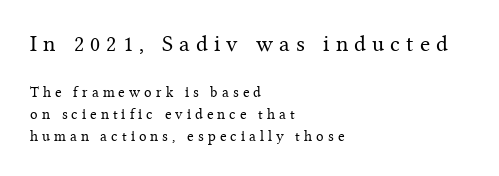
No heavy texture on the line: the type isn't bold. The lettering holds an erect, upright posture throughout. Left-aligned paragraph, ragged on the right. Here the glyphs are tracked loosely, breaking word shapes into spaced letters. No word sits above an underline.
